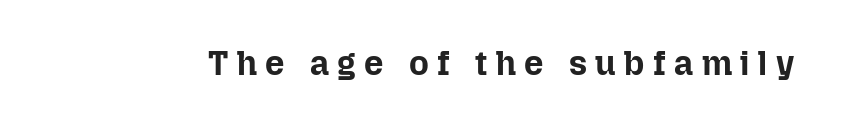
{"italic": "no", "bold": "yes", "weight": "bold", "width": "normal", "stroke_contrast": "low", "x_height": "medium", "monospaced": "no", "underline": "no", "letter_spacing": "wide", "letter_spacing_em": 0.25, "glyph_px": 34}
